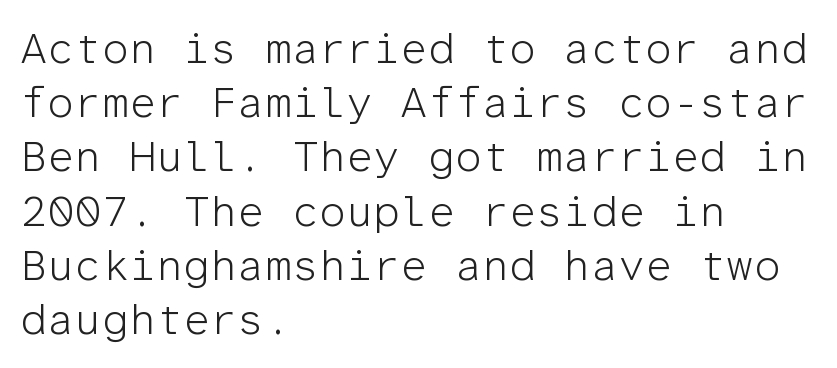
The image shows 43 px light sans-serif type, upright, monospaced; set left-aligned, normal line spacing (1.26x), normal letter spacing, not underlined; low stroke contrast and a medium x-height.
